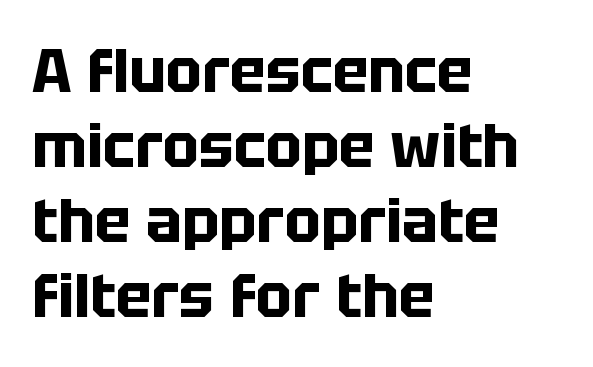
The passage shown is typed in a proportional face where columns would drift. The horizontal fit of the characters is conventional and even. Nobody drew a line under any word here. Typographic density is high because the face is bold. Does the lettering tilt? It doesn't — this is upright.
